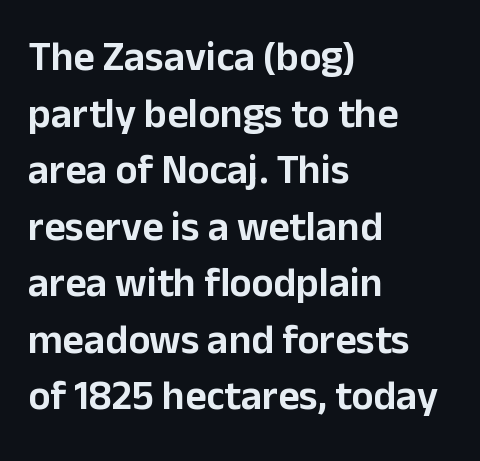
Reading down the block, your eye returns to a fixed left position each line. Note: no serifs on the glyphs. Caption: standard tracking, unaltered. These lines sit exactly where default settings would place them. Is this a fixed-width face? No — the glyphs have proportional, varying widths. Plain, unruled lines of type.
